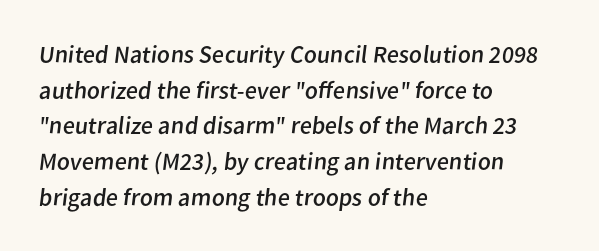
The line-height multiplier appears to be the usual default. Descenders hang freely into open space. These lines are set flush left with a ragged right edge. The weight would be labelled regular, book, light, or lighter still.
